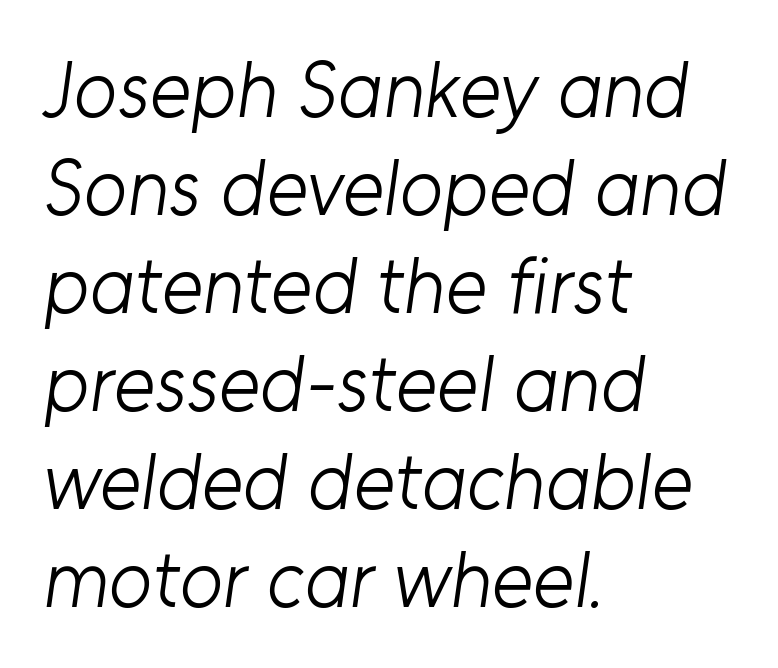
The image shows 79 px light sans-serif type; set left-aligned, line spacing 1.24x, normal letter spacing, not underlined; low stroke contrast and a medium x-height.
